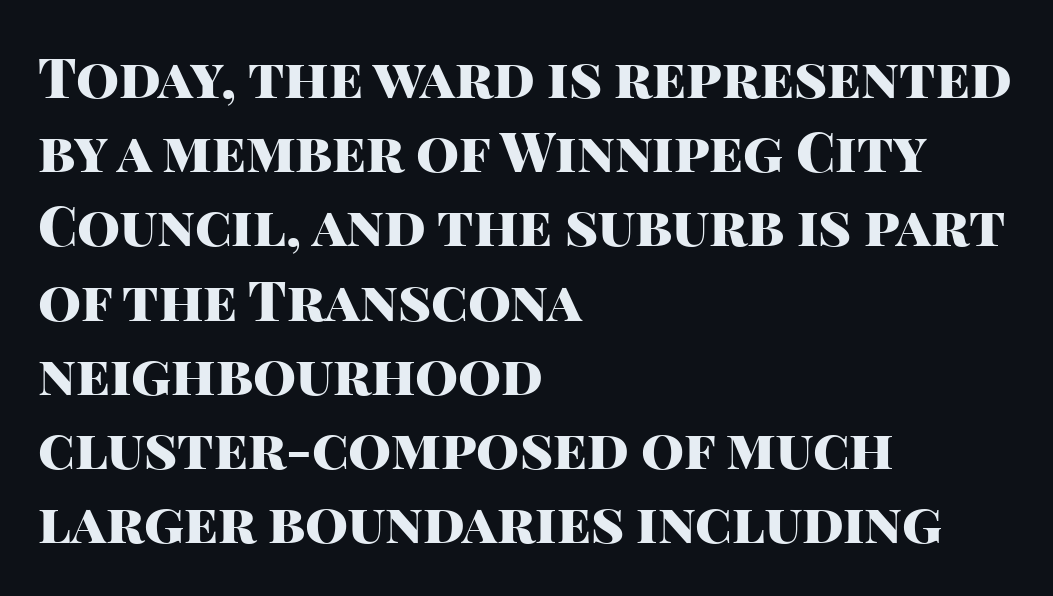
{"serif": "no", "italic": "no", "bold": "yes", "weight": "heavy", "width": "normal", "stroke_contrast": "high", "x_height": "large", "monospaced": "no", "underline": "no", "align": "left", "line_spacing": "normal", "line_spacing_ratio": 1.35, "letter_spacing": "normal", "letter_spacing_em": 0.0, "glyph_px": 55}
